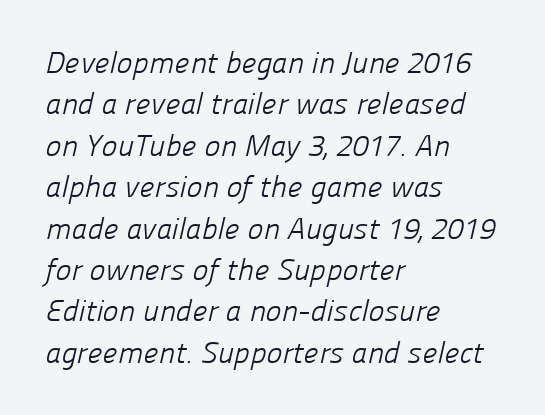
Q: Is the text bold? A: No.
Q: Is the typeface a serif or a sans-serif typeface? A: Sans-serif.
Q: Is the text underlined? A: No.
Q: How is the paragraph aligned? A: Left-aligned.
Q: Is the spacing between letters normal or unusually wide? A: Normal.
Q: Is the spacing between lines tight, normal or loose? A: Normal.
Q: Width (condensed, normal, or wide)? A: Normal.
Q: Stroke contrast? A: Low.
Q: x-height? A: Medium.
Q: Monospaced? A: No.
